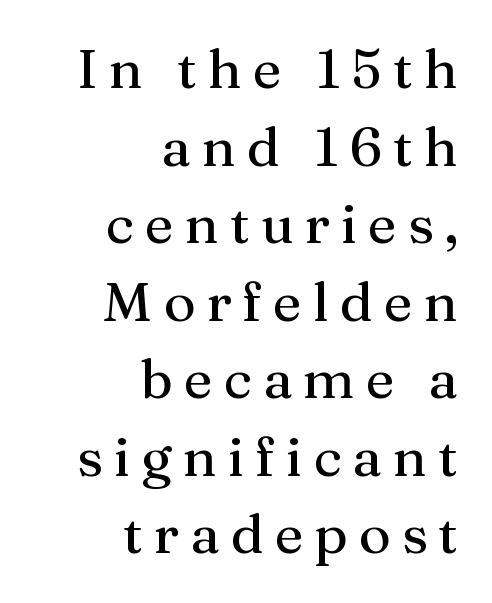
The image shows 55 px serif type, upright; set right-aligned, normal line spacing (1.41x), unusually wide letter spacing (+0.2 em), not underlined; medium stroke contrast and a medium x-height.
